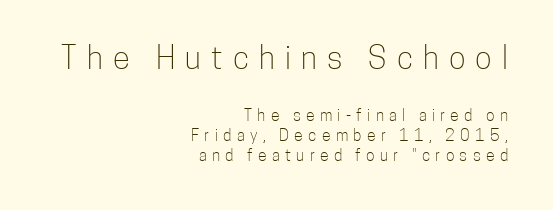
Caption: upper text group enlarged, lower text group reduced. Rule under the text: the space is simply empty. The letters stand upright; this is a roman face. Students, observe: this is what conventionally led text looks like. On a weight scale, this lands at 450 or below. This sample has the flowing, uneven cadence of proportional lettering.
